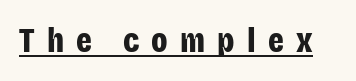
{"serif": "no", "italic": "no", "bold": "yes", "weight": "bold", "width": "condensed", "stroke_contrast": "low", "x_height": "large", "monospaced": "no", "underline": "yes", "letter_spacing": "wide", "letter_spacing_em": 0.35, "glyph_px": 35}
